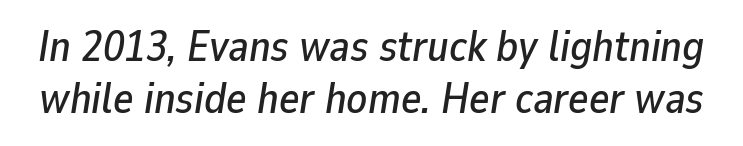
The image shows 43 px text type, italic (leaning right); set line spacing 1.2x, normal letter spacing, not underlined; low stroke contrast and a medium x-height.
